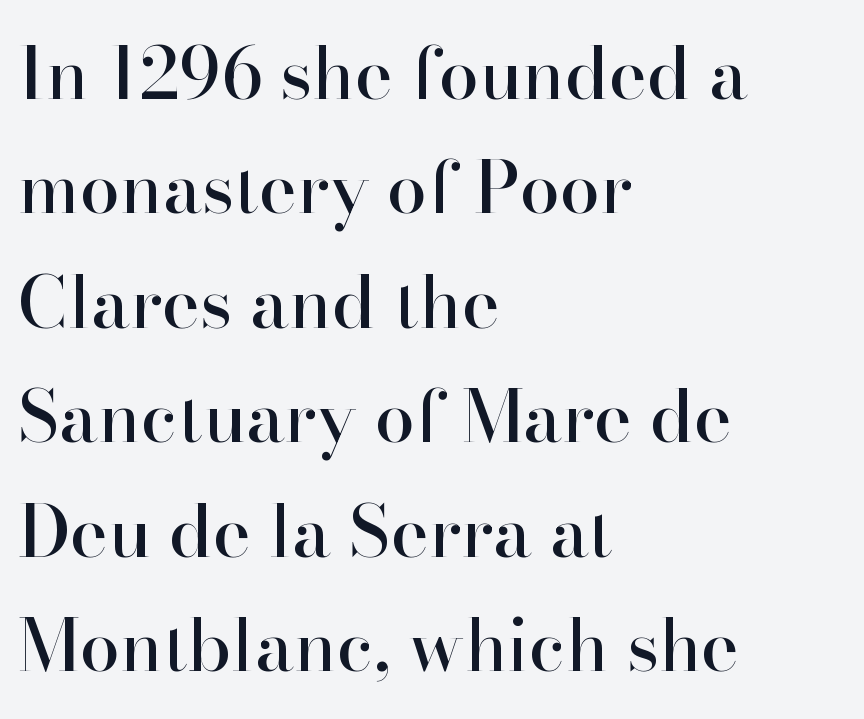
Q: Is the text italic (slanted)? A: No, it is upright.
Q: Is the typeface a serif or a sans-serif typeface? A: Serif.
Q: Is the text underlined? A: No.
Q: How is the paragraph aligned? A: Left-aligned.
Q: Is the spacing between letters normal or unusually wide? A: Normal.
Q: Is the spacing between lines tight, normal or loose? A: Normal.
Q: Width (condensed, normal, or wide)? A: Normal.
Q: Stroke contrast? A: High.
Q: x-height? A: Small.
Q: Monospaced? A: No.
